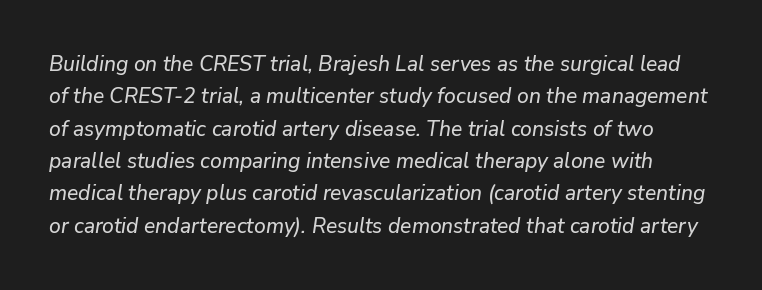
The image shows 21 px text type, italic (leaning right); set normal line spacing (1.54x), normal letter spacing, not underlined.
